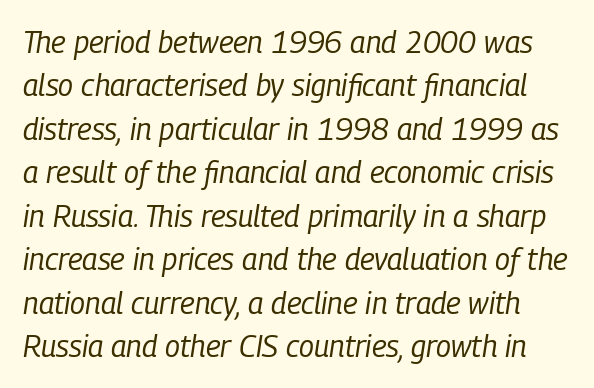
Q: Is the text bold? A: No.
Q: Is the text italic (slanted)? A: Yes, it leans right by about 9 degrees.
Q: Is the text underlined? A: No.
Q: Is the spacing between letters normal or unusually wide? A: Normal.
Q: Is the spacing between lines tight, normal or loose? A: Normal.
Q: Width (condensed, normal, or wide)? A: Condensed.
Q: Stroke contrast? A: Low.
Q: x-height? A: Medium.
Q: Monospaced? A: No.
